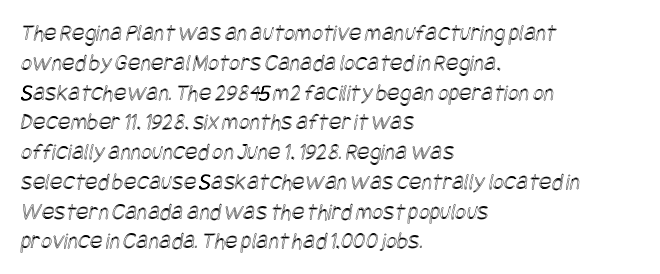
Typeset ragged right — the left edge is the straight one. The glyphs are unaccompanied by any horizontal stroke below them. The gaps between neighbouring characters are ordinary and unremarkable.
